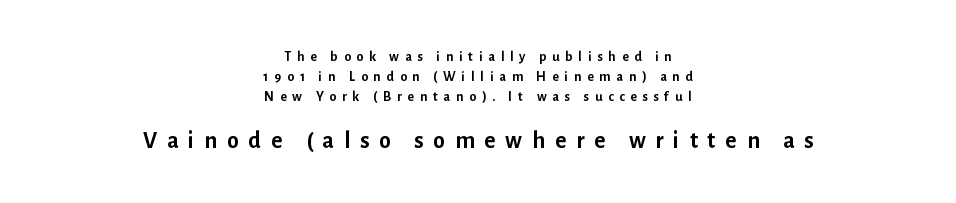
{"italic": "no", "bold": "yes", "underline": "no", "align": "center", "line_spacing": "normal", "line_spacing_ratio": 1.43, "letter_spacing": "wide", "letter_spacing_em": 0.41, "larger_block": "second", "size_ratio": 1.71, "glyph_px": 24}
